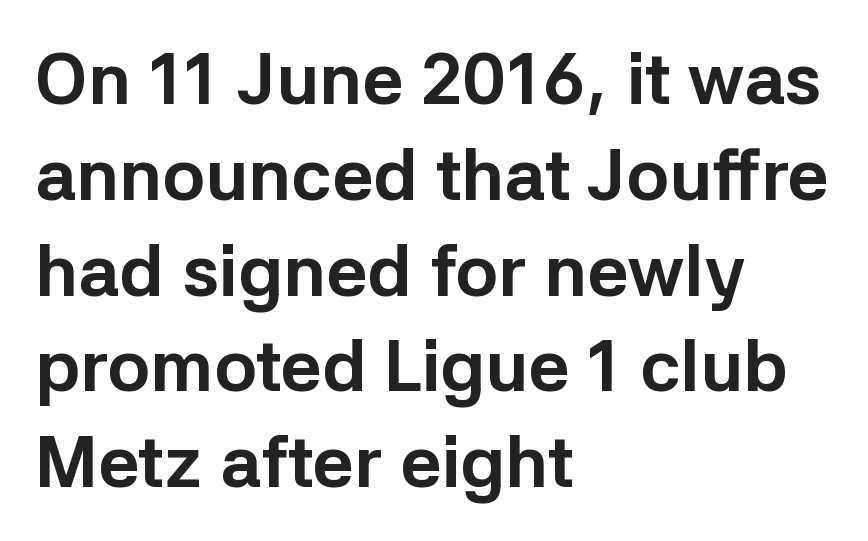
Visually the block forms a straight wall on the left and a jagged coastline on the right. Strokes here are thick enough to call this a true bold. The letters carry no serifs — their stems end cleanly without finishing strokes. A typesetter would call this leading conventional body-copy spacing. If you drew a line through each stem, it would be perfectly vertical.
